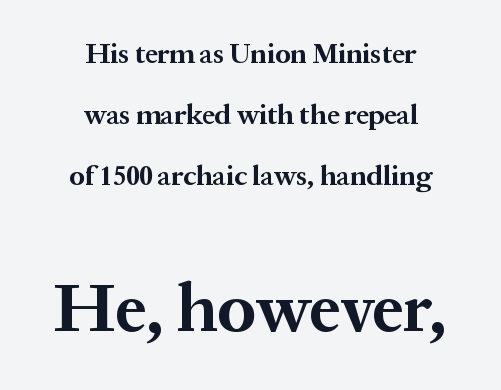
This sample uses an upright cut, with every glyph sitting square on the baseline. The tracking reads as untouched default to a designer's eye. The foot of each line stays bare and open. Is this a sans? No — the strokes have serifs. Top chunk: small. Bottom chunk: large.
